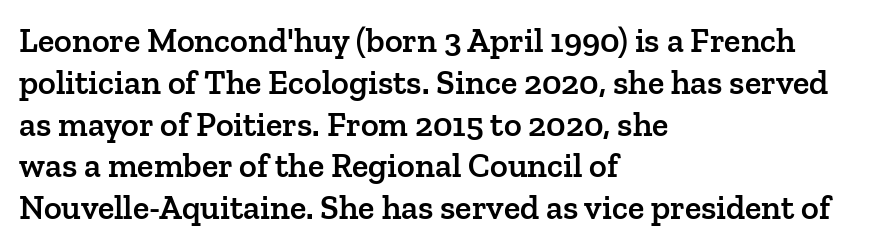
{"serif": "yes", "italic": "no", "bold": "semi", "weight": "semibold", "width": "normal", "stroke_contrast": "low", "x_height": "medium", "monospaced": "no", "underline": "no", "align": "left", "line_spacing_ratio": 1.23, "letter_spacing": "normal", "letter_spacing_em": 0.0, "glyph_px": 34}
